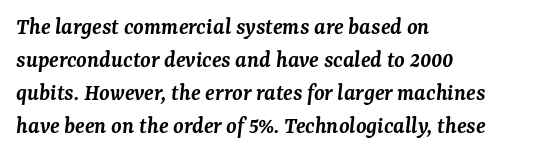
{"italic": "yes", "lean": "right", "slant_degrees": 7, "bold": "semi", "underline": "no", "align": "left", "line_spacing": "normal", "line_spacing_ratio": 1.38, "letter_spacing": "normal", "letter_spacing_em": 0.0, "glyph_px": 24}
